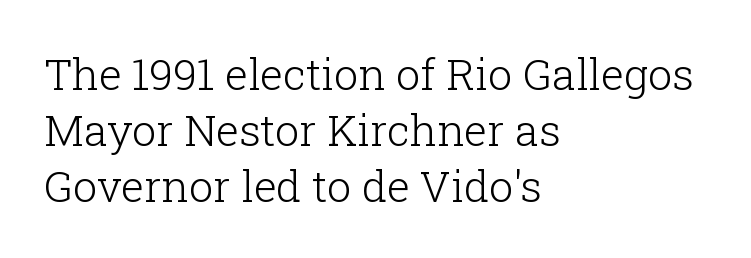
Q: Is the text bold? A: No.
Q: Is the text italic (slanted)? A: No, it is upright.
Q: Is the typeface a serif or a sans-serif typeface? A: Serif.
Q: Is the text underlined? A: No.
Q: How is the paragraph aligned? A: Left-aligned.
Q: Is the spacing between letters normal or unusually wide? A: Normal.
Q: Is the spacing between lines tight, normal or loose? A: Normal.
Q: Width (condensed, normal, or wide)? A: Normal.
Q: Stroke contrast? A: Low.
Q: x-height? A: Medium.
Q: Monospaced? A: No.
